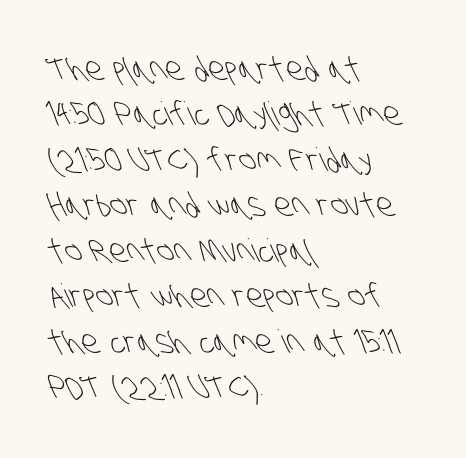
The image shows 32 px light, condensed sans-serif type; set left-aligned, normal line spacing (1.42x), normal letter spacing, not underlined; low stroke contrast and a large x-height.
